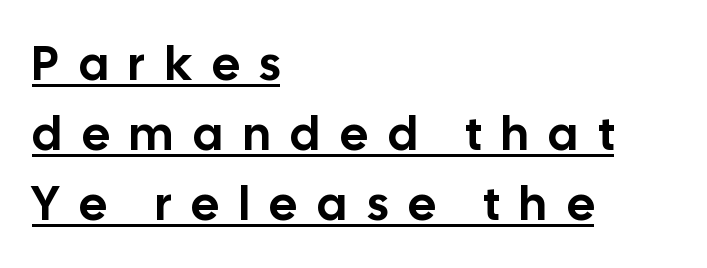
The image shows 48 px sans-serif type, upright; set left-aligned, normal line spacing (1.46x), unusually wide letter spacing (+0.42 em), underlined; low stroke contrast and a medium x-height.
